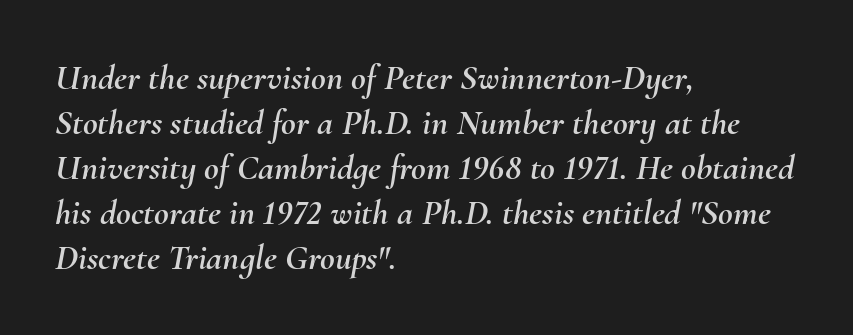
The lines are quadded left. Between one letter and the next there's only the usual sliver of space. Varying glyph widths throughout — classic text-font behaviour. Decoration check: the copy has no underline. This sample keeps an unexceptional amount of space between lines. The specimen reads as italic at a glance.
